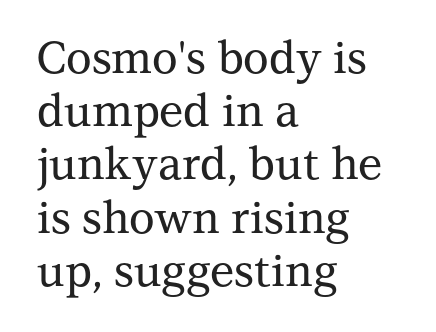
Q: Is the text italic (slanted)? A: No, it is upright.
Q: Is the typeface a serif or a sans-serif typeface? A: Serif.
Q: Is the text underlined? A: No.
Q: How is the paragraph aligned? A: Left-aligned.
Q: Is the spacing between letters normal or unusually wide? A: Normal.
Q: Width (condensed, normal, or wide)? A: Normal.
Q: Stroke contrast? A: Medium.
Q: x-height? A: Medium.
Q: Monospaced? A: No.
